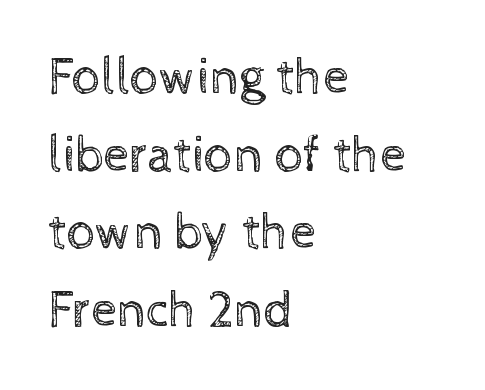
The image shows 51 px regular-weight type, upright; set left-aligned, normal line spacing (1.52x), normal letter spacing, not underlined; a medium x-height.
